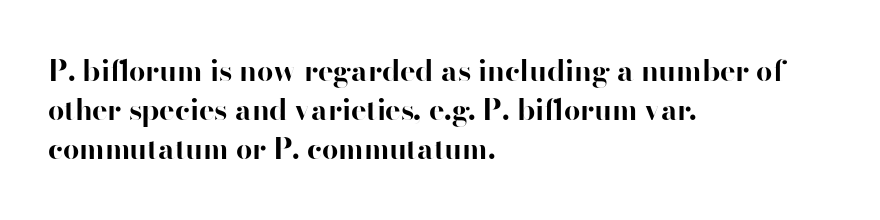
Q: Is the text bold? A: Yes.
Q: Is the text italic (slanted)? A: No, it is upright.
Q: Is the typeface a serif or a sans-serif typeface? A: Sans-serif.
Q: Is the text underlined? A: No.
Q: How is the paragraph aligned? A: Left-aligned.
Q: Is the spacing between letters normal or unusually wide? A: Normal.
Q: Is the spacing between lines tight, normal or loose? A: Normal.
Q: Width (condensed, normal, or wide)? A: Normal.
Q: Stroke contrast? A: High.
Q: x-height? A: Small.
Q: Monospaced? A: No.
